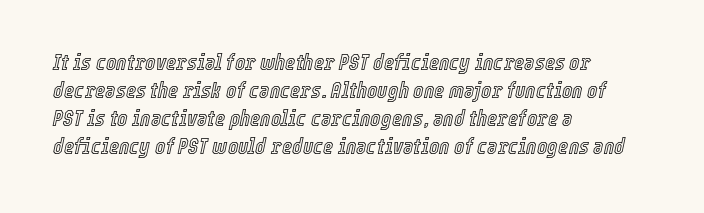
Casual observation: everything's shoved over to the left. Characters are canted at an angle relative to the baseline's perpendicular. Only glyphs here, with clear space below each row. The horizontal fit of the characters is conventional and even. These lines sit exactly where default settings would place them.
